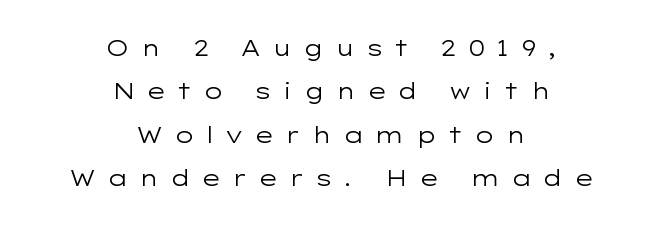
{"italic": "no", "bold": "no", "underline": "no", "align": "center", "line_spacing": "loose", "line_spacing_ratio": 1.97, "letter_spacing": "wide", "letter_spacing_em": 0.46, "glyph_px": 22}
